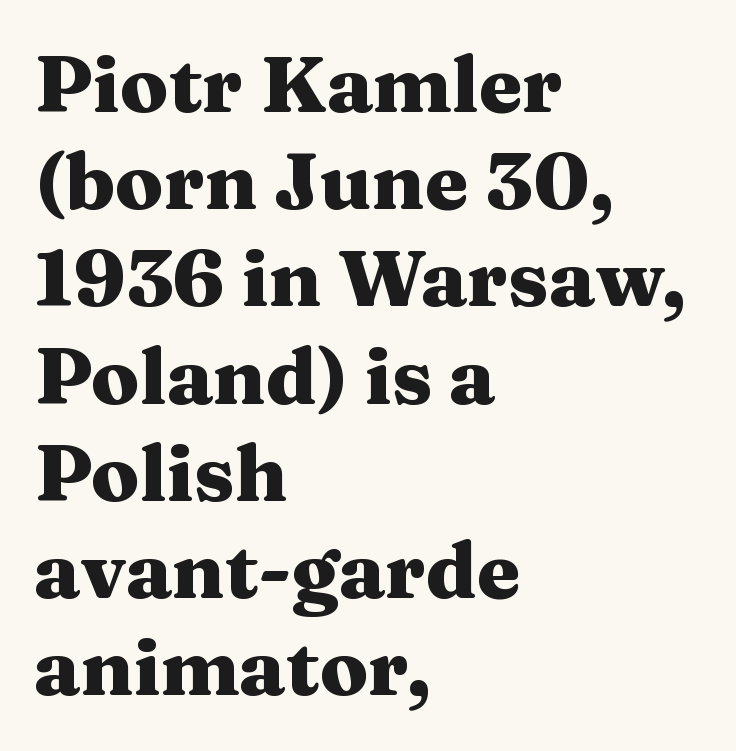
The image shows 79 px heavy, wide serif type, upright; set left-aligned, line spacing 1.23x, normal letter spacing, not underlined; medium stroke contrast and a medium x-height.
